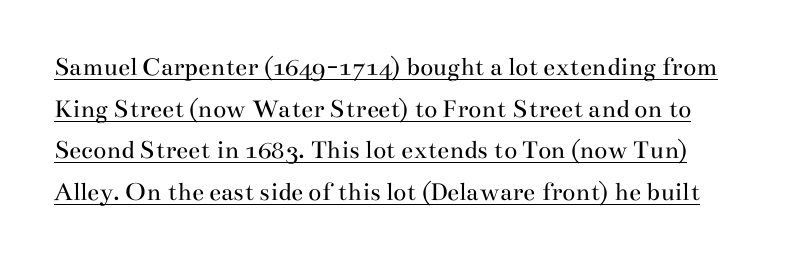
{"italic": "no", "bold": "no", "underline": "yes", "line_spacing": "normal", "line_spacing_ratio": 1.54, "letter_spacing": "normal", "letter_spacing_em": 0.0, "glyph_px": 27}
